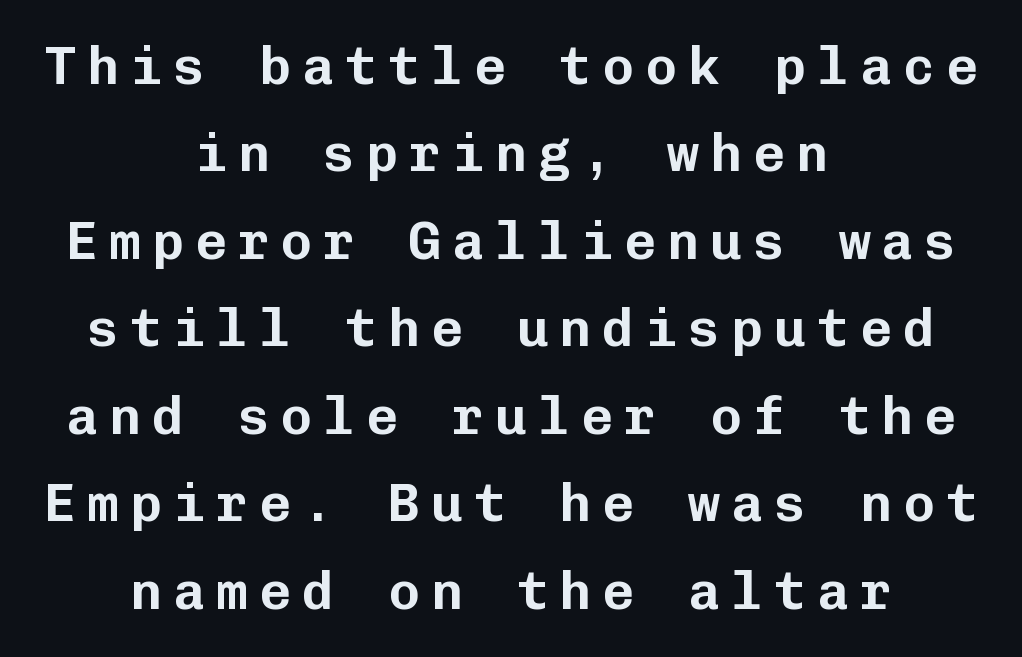
If you drew a line through each stem, it would be perfectly vertical. The characters display no serif detailing; their extremities are plain. The letterforms stand isolated, each surrounded by extra space. Notice how the passage keeps no hard edge, just a central spine.
